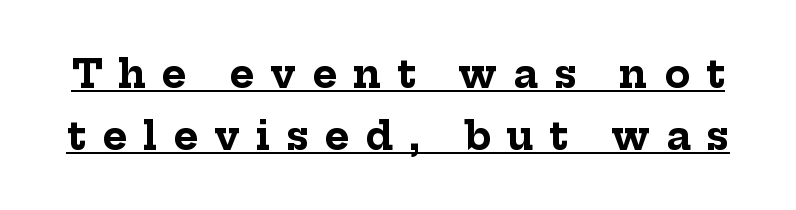
The image shows 38 px bold serif type, upright; set normal line spacing (1.63x), unusually wide letter spacing (+0.42 em), underlined; low stroke contrast and a medium x-height.
